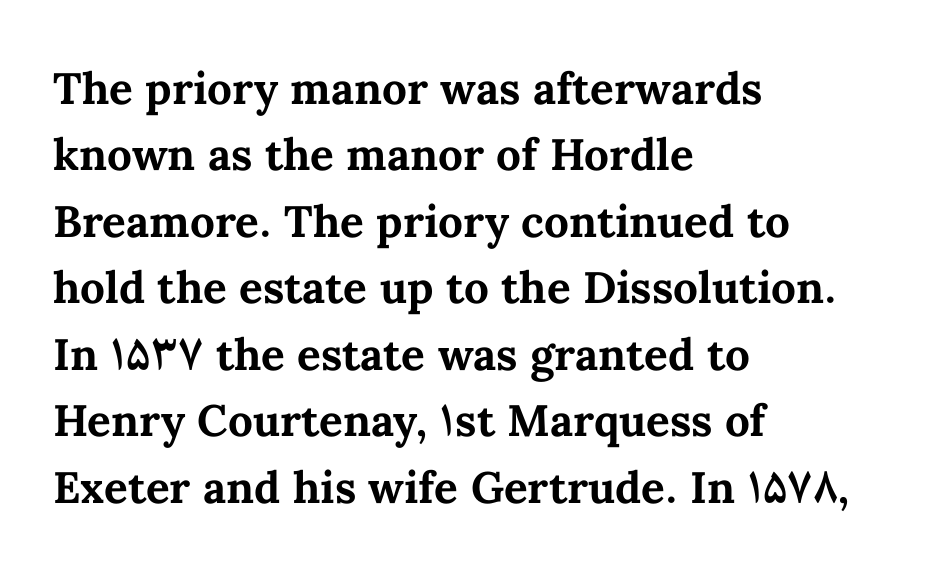
Q: Is the text bold? A: Yes.
Q: Is the text italic (slanted)? A: No, it is upright.
Q: Is the text underlined? A: No.
Q: How is the paragraph aligned? A: Left-aligned.
Q: Is the spacing between letters normal or unusually wide? A: Normal.
Q: Is the spacing between lines tight, normal or loose? A: Normal.
Q: Width (condensed, normal, or wide)? A: Normal.
Q: Stroke contrast? A: Medium.
Q: x-height? A: Medium.
Q: Monospaced? A: No.
